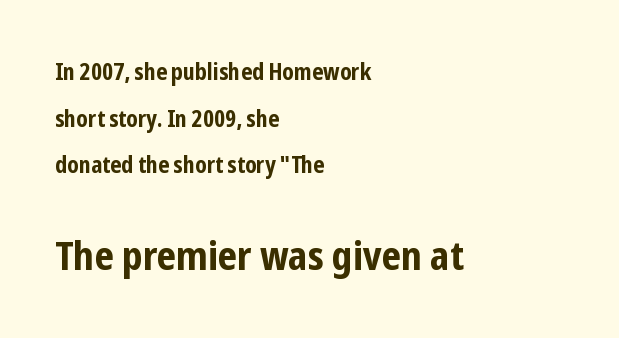
The type sits square on the baseline with zero lean. Descenders are the only things crossing below the line. Caption: upper text group reduced, lower text group enlarged. You'd pick this weight for a headline — it's a proper bold. Each letter keeps its own natural width here, so spacing adapts to shape.
